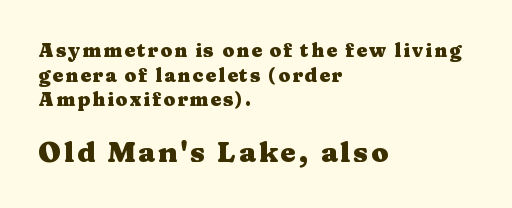
Q: Is the text bold? A: Yes.
Q: Is the text italic (slanted)? A: No, it is upright.
Q: Is the typeface a serif or a sans-serif typeface? A: Serif.
Q: Is the text underlined? A: No.
Q: How is the paragraph aligned? A: Left-aligned.
Q: Is the spacing between lines tight, normal or loose? A: Normal.
Q: Which block of text is set in a larger size, the first (top) or the second (bottom)? A: The second (bottom) one.
Q: Width (condensed, normal, or wide)? A: Wide.
Q: Stroke contrast? A: Medium.
Q: x-height? A: Medium.
Q: Monospaced? A: No.
